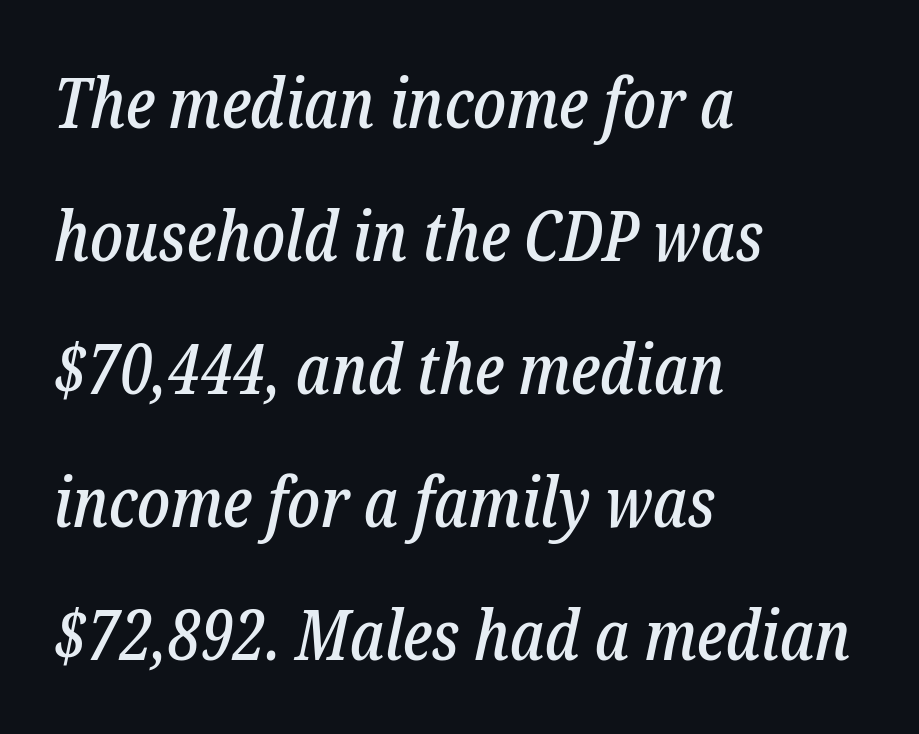
{"serif": "yes", "italic": "yes", "lean": "right", "slant_degrees": 12, "width": "condensed", "stroke_contrast": "low", "x_height": "medium", "monospaced": "no", "underline": "no", "align": "left", "line_spacing": "loose", "line_spacing_ratio": 1.9, "letter_spacing": "normal", "letter_spacing_em": 0.0, "glyph_px": 70}
